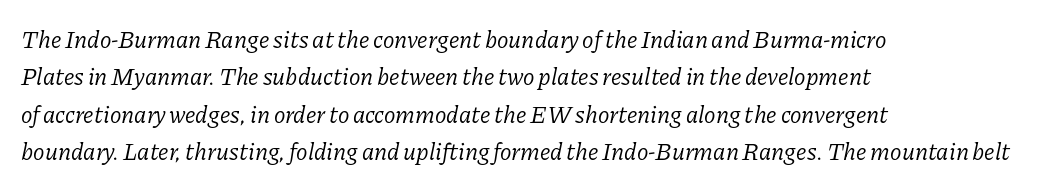
Q: Is the text bold? A: No.
Q: Is the text italic (slanted)? A: Yes, it leans right by about 11 degrees.
Q: Is the text underlined? A: No.
Q: How is the paragraph aligned? A: Left-aligned.
Q: Is the spacing between letters normal or unusually wide? A: Normal.
Q: Is the spacing between lines tight, normal or loose? A: Normal.
